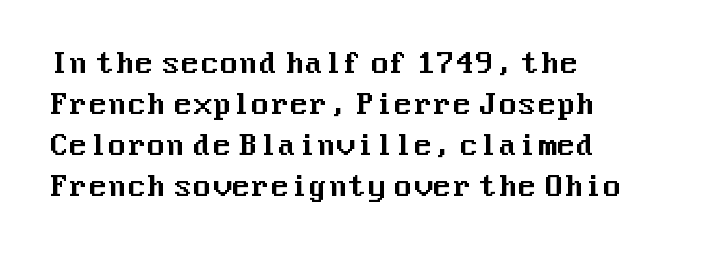
{"serif": "no", "italic": "no", "width": "normal", "stroke_contrast": "medium", "x_height": "medium", "underline": "no", "align": "left", "line_spacing": "normal", "line_spacing_ratio": 1.46, "letter_spacing": "normal", "letter_spacing_em": 0.0, "glyph_px": 28}
